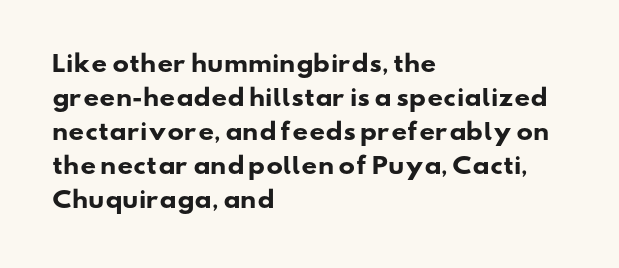
The image shows 22 px bold type; set left-aligned, normal line spacing (1.54x), normal letter spacing, not underlined.
